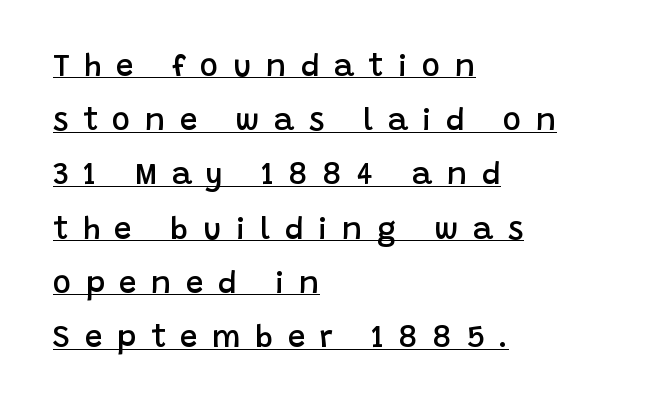
Q: Is the text bold? A: Semi-bold.
Q: Is the text italic (slanted)? A: No, it is upright.
Q: Is the typeface a serif or a sans-serif typeface? A: Sans-serif.
Q: Is the text underlined? A: Yes.
Q: How is the paragraph aligned? A: Left-aligned.
Q: Is the spacing between letters normal or unusually wide? A: Unusually wide.
Q: Width (condensed, normal, or wide)? A: Normal.
Q: Stroke contrast? A: Low.
Q: x-height? A: Large.
Q: Monospaced? A: No.
